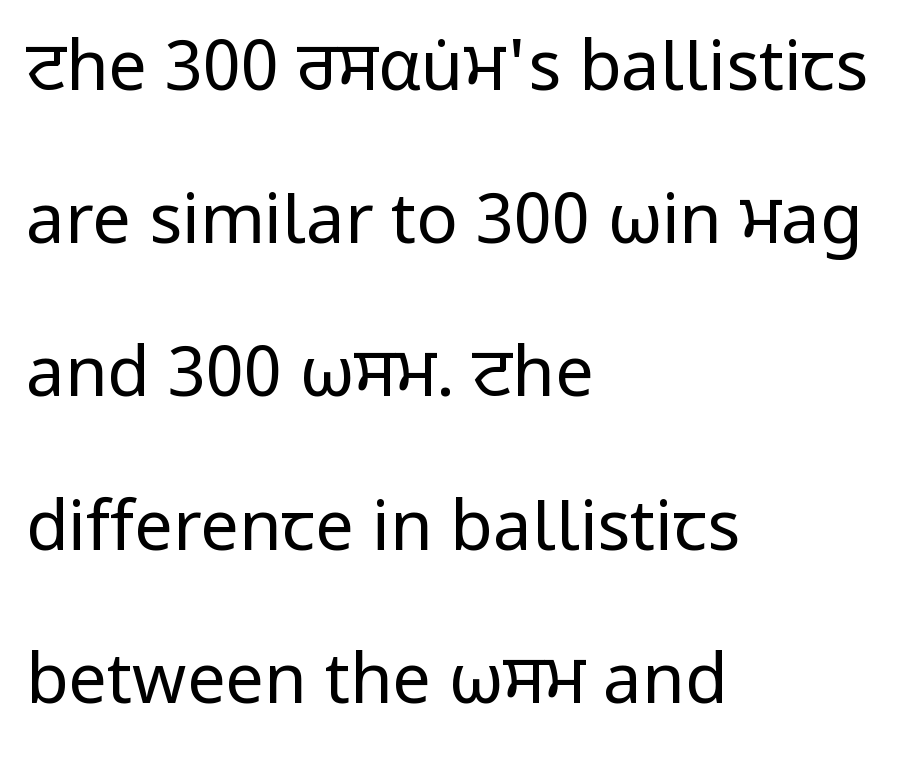
Widely set lines give the paragraph a tall, airy silhouette. Clear beneath every line of the passage. The characters display no serif detailing; their extremities are plain. Do the characters align in a grid? No, the font is proportional. Is there any slant? The stems are plumb.
